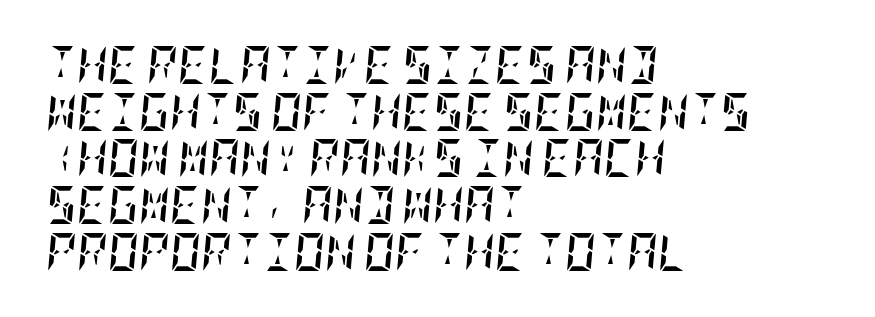
The image shows 38 px semibold, condensed type, italic (leaning right); set left-aligned, line spacing 1.23x, normal letter spacing, not underlined; low stroke contrast and a large x-height.
